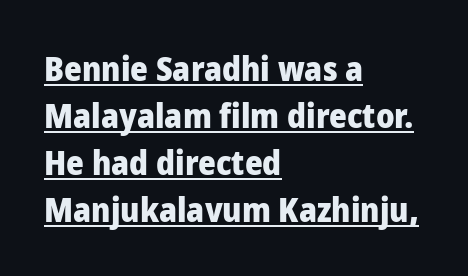
Q: Is the text bold? A: Yes.
Q: Is the text italic (slanted)? A: No, it is upright.
Q: Is the typeface a serif or a sans-serif typeface? A: Sans-serif.
Q: Is the text underlined? A: Yes.
Q: How is the paragraph aligned? A: Left-aligned.
Q: Is the spacing between letters normal or unusually wide? A: Normal.
Q: Is the spacing between lines tight, normal or loose? A: Normal.
Q: Width (condensed, normal, or wide)? A: Normal.
Q: Stroke contrast? A: Low.
Q: x-height? A: Medium.
Q: Monospaced? A: No.
